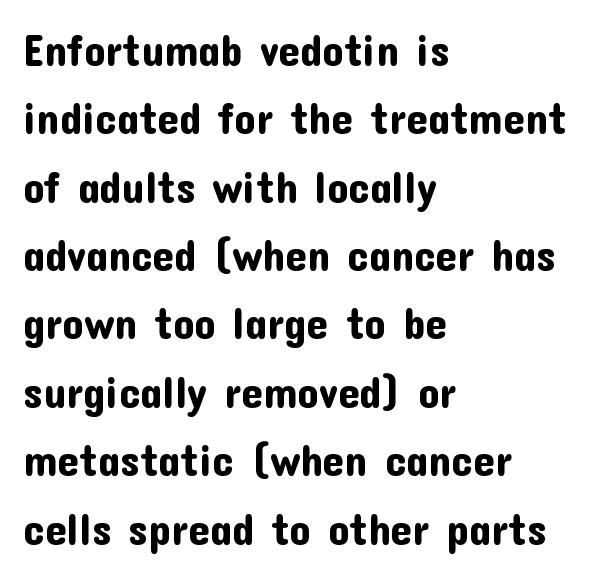
{"serif": "no", "italic": "no", "width": "normal", "stroke_contrast": "low", "x_height": "medium", "monospaced": "no", "underline": "no", "align": "left", "line_spacing": "normal", "line_spacing_ratio": 1.59, "letter_spacing": "normal", "letter_spacing_em": 0.0, "glyph_px": 43}
